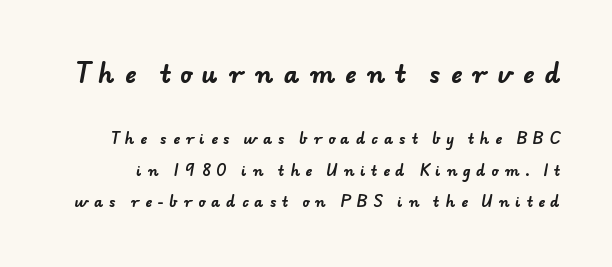
{"bold": "yes", "underline": "no", "line_spacing": "loose", "line_spacing_ratio": 2.25, "letter_spacing": "wide", "letter_spacing_em": 0.42, "larger_block": "first", "size_ratio": 1.71, "glyph_px": 24}
